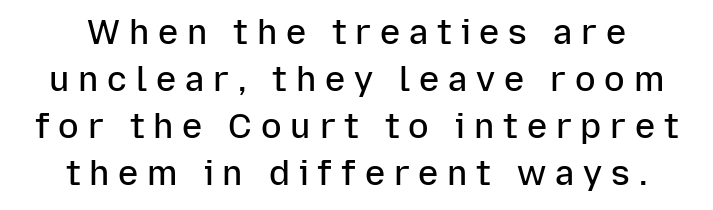
{"serif": "no", "italic": "no", "bold": "semi", "weight": "semibold", "width": "normal", "stroke_contrast": "low", "x_height": "medium", "monospaced": "no", "underline": "no", "line_spacing": "normal", "line_spacing_ratio": 1.38, "letter_spacing": "wide", "letter_spacing_em": 0.26, "glyph_px": 34}
